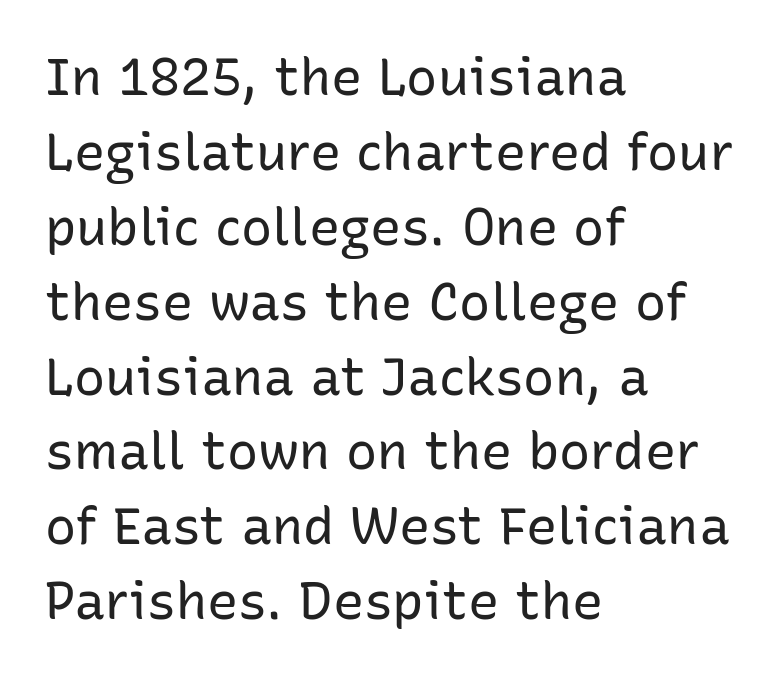
The text block is weighted toward the left margin, trailing off unevenly rightward. Check where the strokes stop: nothing finishes them off — pure sans. Spacing between characters is what you'd get straight out of the box. Reading down the column, the eye jumps a familiar distance to each next line.
